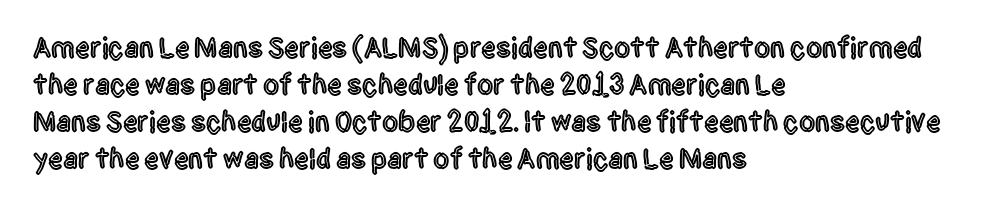
Q: Is the text italic (slanted)? A: No, it is upright.
Q: Is the typeface a serif or a sans-serif typeface? A: Sans-serif.
Q: Is the text underlined? A: No.
Q: How is the paragraph aligned? A: Left-aligned.
Q: Is the spacing between letters normal or unusually wide? A: Normal.
Q: Is the spacing between lines tight, normal or loose? A: Normal.
Q: Width (condensed, normal, or wide)? A: Condensed.
Q: x-height? A: Large.
Q: Monospaced? A: No.
